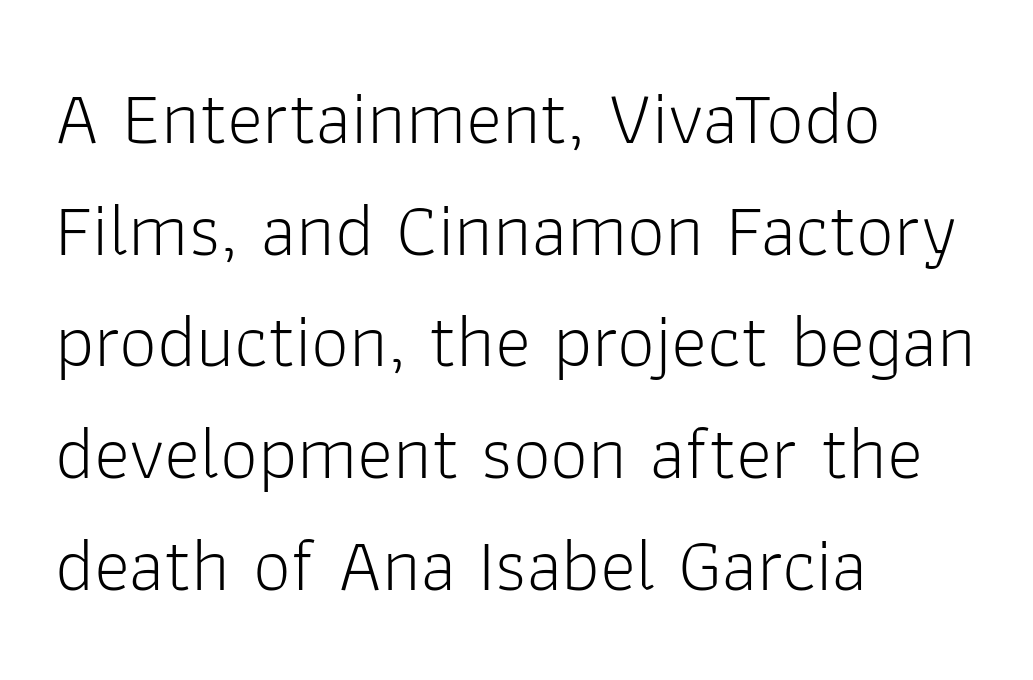
The image shows 76 px light sans-serif type, upright; set left-aligned, normal line spacing (1.47x), normal letter spacing, not underlined; low stroke contrast and a medium x-height.
